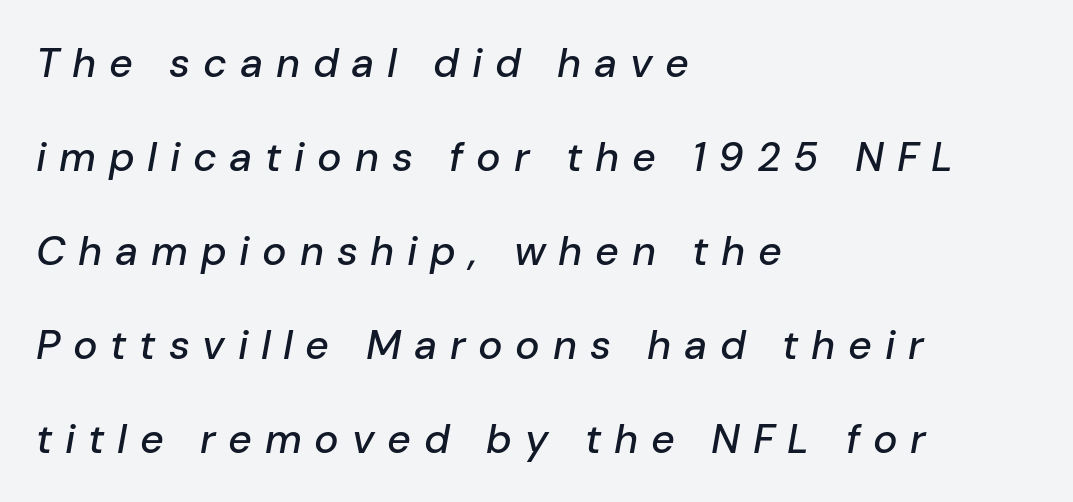
{"italic": "yes", "lean": "right", "slant_degrees": 10, "width": "normal", "stroke_contrast": "low", "x_height": "medium", "monospaced": "no", "underline": "no", "align": "left", "line_spacing": "loose", "line_spacing_ratio": 2.29, "letter_spacing": "wide", "letter_spacing_em": 0.31, "glyph_px": 41}
